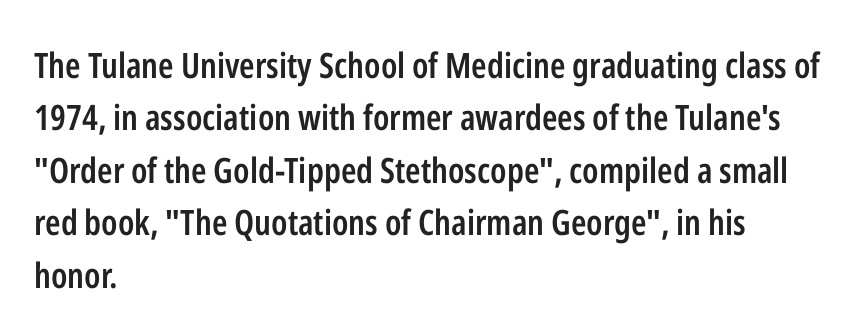
The image shows 35 px semibold, condensed sans-serif type, upright; set left-aligned, normal line spacing (1.5x), normal letter spacing, not underlined; low stroke contrast and a medium x-height.
